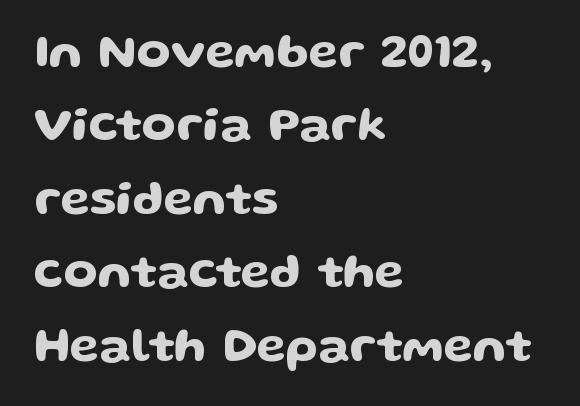
Q: Is the text italic (slanted)? A: No, it is upright.
Q: Is the typeface a serif or a sans-serif typeface? A: Sans-serif.
Q: Is the text underlined? A: No.
Q: How is the paragraph aligned? A: Left-aligned.
Q: Is the spacing between letters normal or unusually wide? A: Normal.
Q: Is the spacing between lines tight, normal or loose? A: Normal.
Q: Width (condensed, normal, or wide)? A: Wide.
Q: Stroke contrast? A: Low.
Q: x-height? A: Medium.
Q: Monospaced? A: No.
